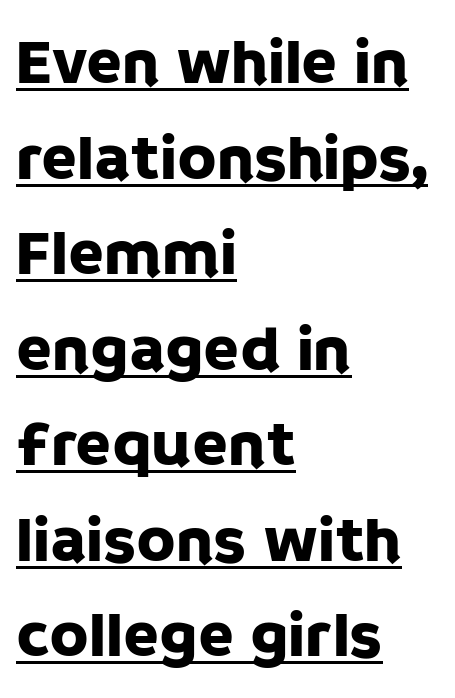
The image shows 65 px sans-serif type, upright; set left-aligned, normal line spacing (1.47x), normal letter spacing, underlined; low stroke contrast and a large x-height.
